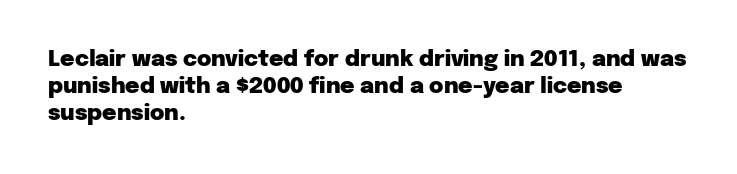
{"italic": "no", "bold": "yes", "underline": "no", "align": "left", "line_spacing_ratio": 1.22, "letter_spacing": "normal", "letter_spacing_em": 0.0, "glyph_px": 22}
